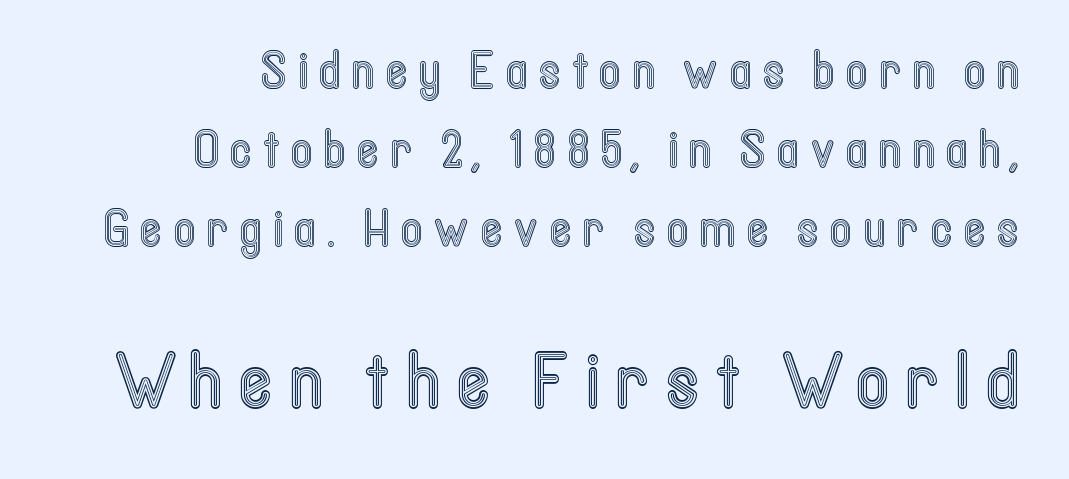
When letters stand straight like this, we call the style roman or upright. Lines of text with bare space underneath. Substantial extra tracking has been applied to these lines. Looks like regular typesetting: each glyph gets only the width it needs.
